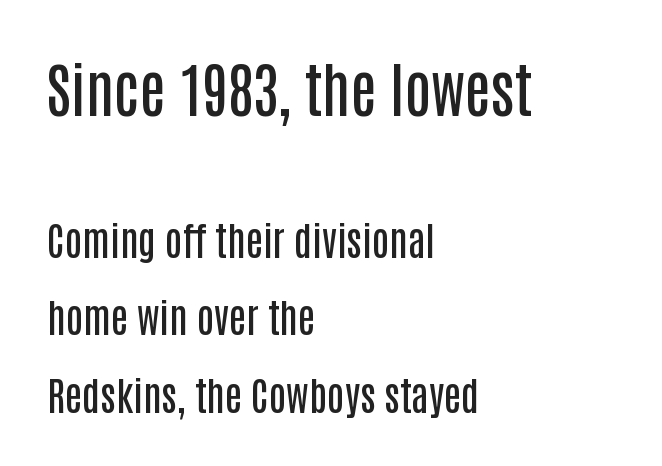
Lines of text with bare space underneath. Tall strokes in this sample are plumb rather than angled. These lines are composed in type without serifs. A classic flush-left, rag-right setting is used for this passage.
